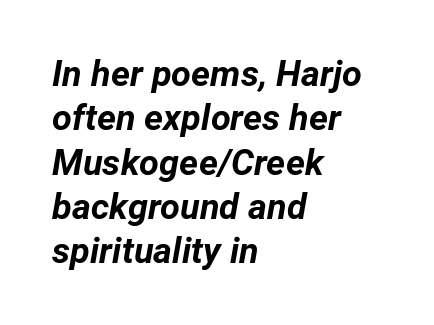
You could not count columns in this text — the font is proportionally spaced. Here the glyphs are tracked normally, forming tight word shapes. The strip under each line holds only bare page. Typesetter's note: full bold, strokes at maximum text heaviness. Teacher's note: observe the even left margin — that is flush-left alignment.
